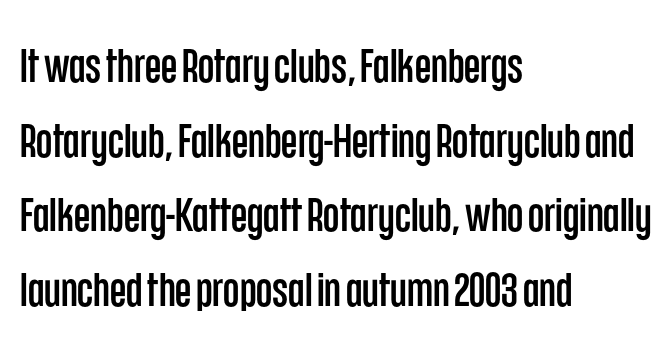
Q: Is the text italic (slanted)? A: No, it is upright.
Q: Is the typeface a serif or a sans-serif typeface? A: Sans-serif.
Q: Is the text underlined? A: No.
Q: How is the paragraph aligned? A: Left-aligned.
Q: Is the spacing between letters normal or unusually wide? A: Normal.
Q: Is the spacing between lines tight, normal or loose? A: Normal.
Q: Width (condensed, normal, or wide)? A: Condensed.
Q: Stroke contrast? A: Low.
Q: x-height? A: Large.
Q: Monospaced? A: No.
